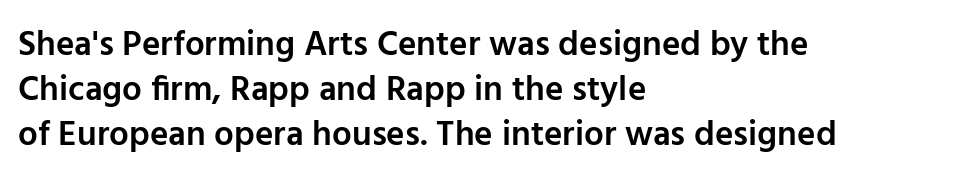
{"serif": "no", "italic": "no", "bold": "semi", "weight": "semibold", "width": "normal", "stroke_contrast": "low", "x_height": "medium", "monospaced": "no", "underline": "no", "align": "left", "line_spacing": "normal", "line_spacing_ratio": 1.28, "letter_spacing": "normal", "letter_spacing_em": 0.0, "glyph_px": 35}
